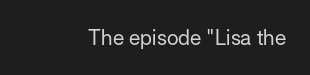
The passage shown is not underscored anywhere. The font's upright variant was chosen for this text. Stems here are at most as thick as an everyday book face. Observe the ordinary spacing: letters are neighbours, not strangers.
